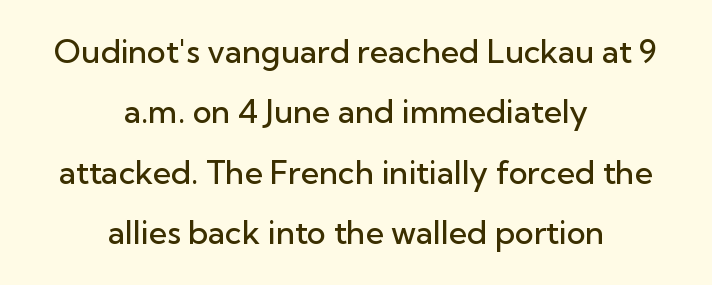
{"serif": "no", "italic": "no", "bold": "semi", "weight": "semibold", "width": "normal", "stroke_contrast": "low", "x_height": "medium", "monospaced": "no", "underline": "no", "align": "center", "line_spacing_ratio": 1.89, "letter_spacing": "normal", "letter_spacing_em": 0.0, "glyph_px": 32}
